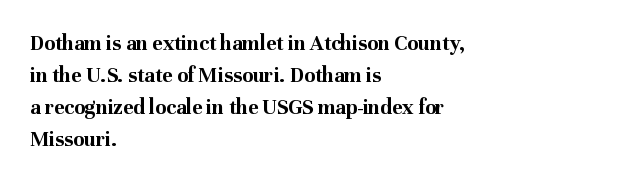
The image shows 22 px bold type, upright; set left-aligned, normal line spacing (1.46x), normal letter spacing, not underlined.
